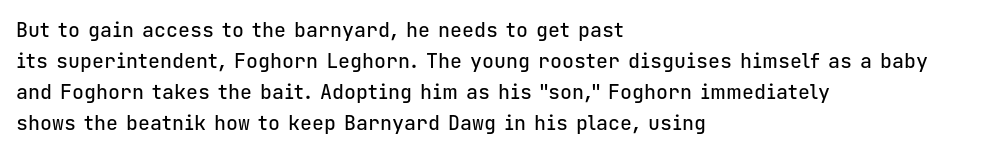
The image shows 20 px text type, upright; set left-aligned, normal line spacing (1.55x), normal letter spacing, not underlined.
